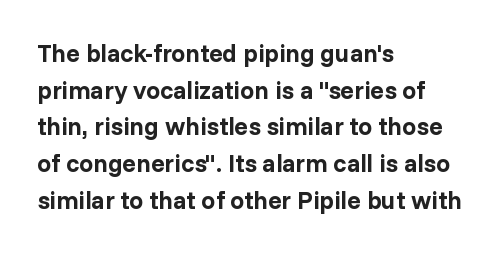
Compared with an ordinary text face, these strokes are far heavier — a full bold. Tall strokes in this sample are plumb rather than angled. Reading down the block, your eye returns to a fixed left position each line. The space directly below the letters is spotless. Leading matches the norm, producing a regular column. The type is set solid horizontally, with unmodified tracking.
